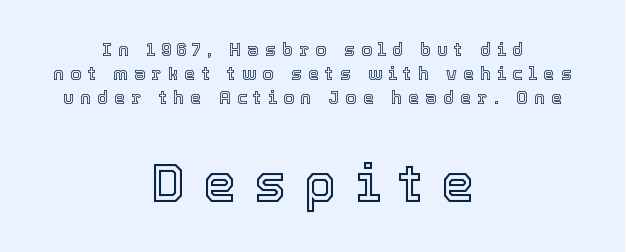
The image shows 53 px text type, upright; set centered, normal line spacing (1.34x), unusually wide letter spacing (+0.34 em), not underlined; the second (bottom) block is 2.94x larger; a medium x-height.
